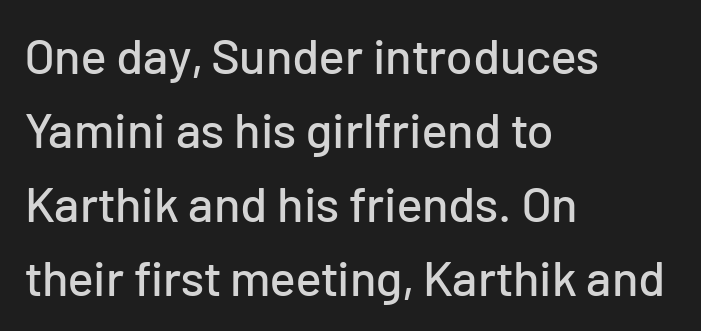
Serifs: no, the terminals of the letterforms are clean. The ragged edge is on the right, which tells us the setting is flush left. Baseline-to-baseline distance is the conventional proportion of letter height. You can tell it's not italic because the verticals are truly vertical.
